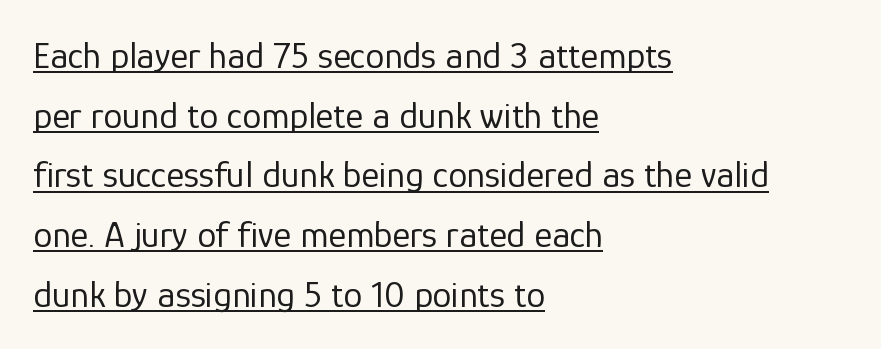
Q: Is the text bold? A: No.
Q: Is the text italic (slanted)? A: No, it is upright.
Q: Is the typeface a serif or a sans-serif typeface? A: Sans-serif.
Q: Is the text underlined? A: Yes.
Q: How is the paragraph aligned? A: Left-aligned.
Q: Is the spacing between letters normal or unusually wide? A: Normal.
Q: Is the spacing between lines tight, normal or loose? A: Normal.
Q: Width (condensed, normal, or wide)? A: Normal.
Q: Stroke contrast? A: Low.
Q: x-height? A: Medium.
Q: Monospaced? A: No.
